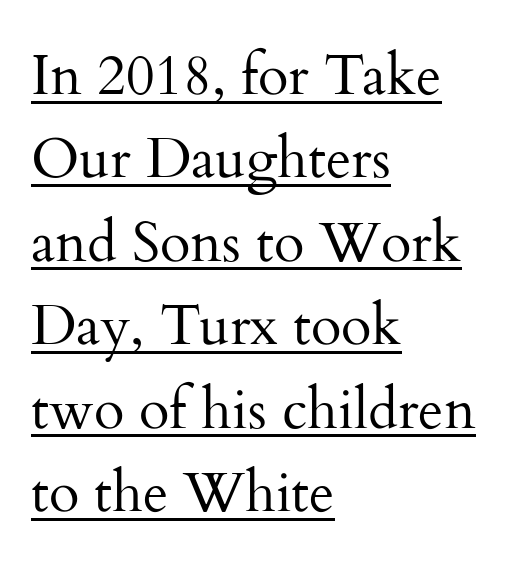
The image shows 56 px regular-weight serif type, upright; set left-aligned, normal line spacing (1.49x), normal letter spacing, underlined; medium stroke contrast and a small x-height.
